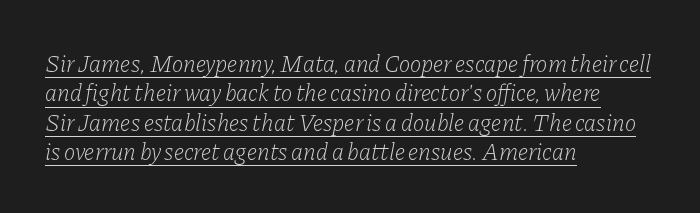
Q: Is the text bold? A: No.
Q: Is the text italic (slanted)? A: Yes, it leans right by about 11 degrees.
Q: Is the text underlined? A: Yes.
Q: How is the paragraph aligned? A: Left-aligned.
Q: Is the spacing between letters normal or unusually wide? A: Normal.
